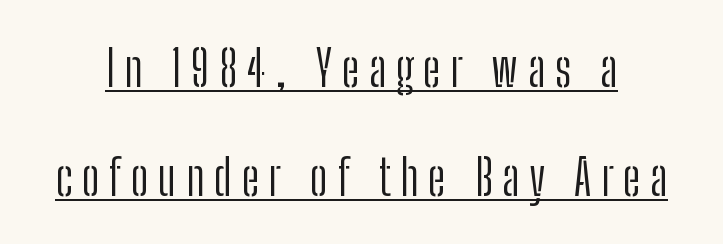
{"serif": "no", "italic": "no", "bold": "no", "weight": "light", "width": "condensed", "stroke_contrast": "low", "x_height": "medium", "monospaced": "no", "underline": "yes", "line_spacing": "loose", "line_spacing_ratio": 2.18, "glyph_px": 50}
